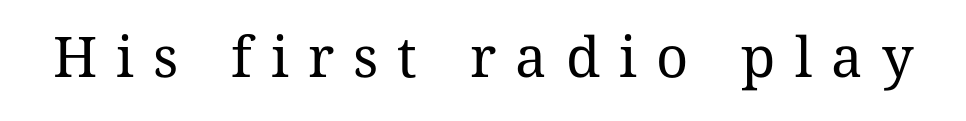
Is this a heavy cut? Hardly; it is regular or lighter. This rendering widens character spacing well past its baseline value. Character widths vary here, with narrow letters taking less room than wide ones. Type style note: has serifs. The gap between lines stays unmarked. Posture: vertical.
